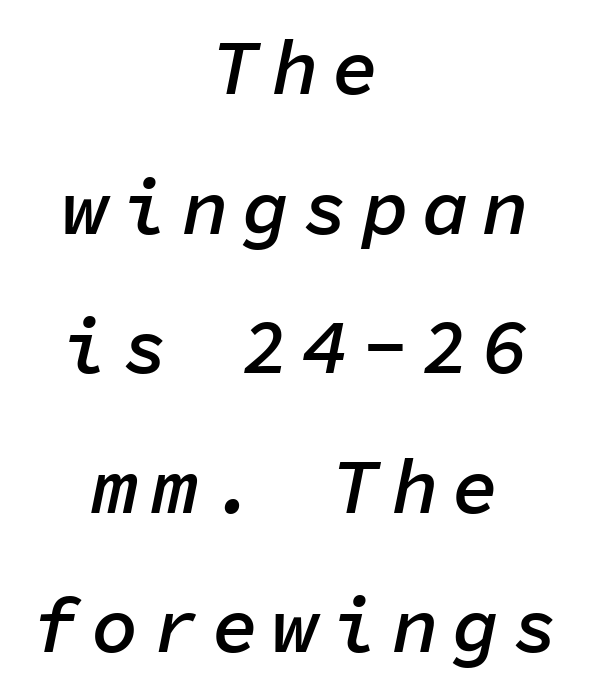
Q: Is the text bold? A: Semi-bold.
Q: Is the text italic (slanted)? A: Yes, it leans right by about 11 degrees.
Q: Is the text underlined? A: No.
Q: How is the paragraph aligned? A: Centered.
Q: Width (condensed, normal, or wide)? A: Normal.
Q: Stroke contrast? A: Low.
Q: x-height? A: Medium.
Q: Monospaced? A: Yes.
